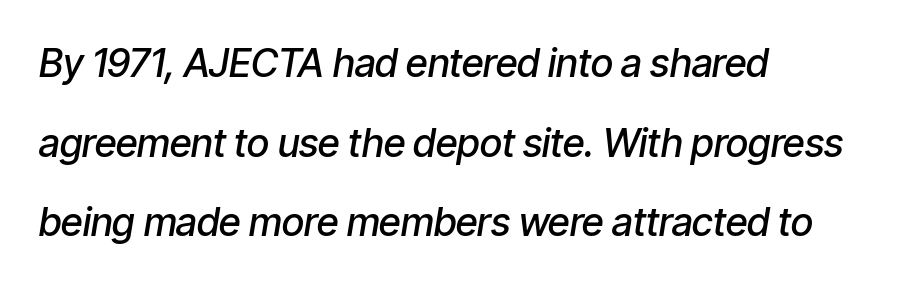
The lettering tilts uniformly, giving the passage an italic look. Line spacing here is loose. This sample uses plain, unmodified letter spacing. Casual observation: everything's shoved over to the left. These lines are rendered in a variable-pitch font. No word sits above an underline.
